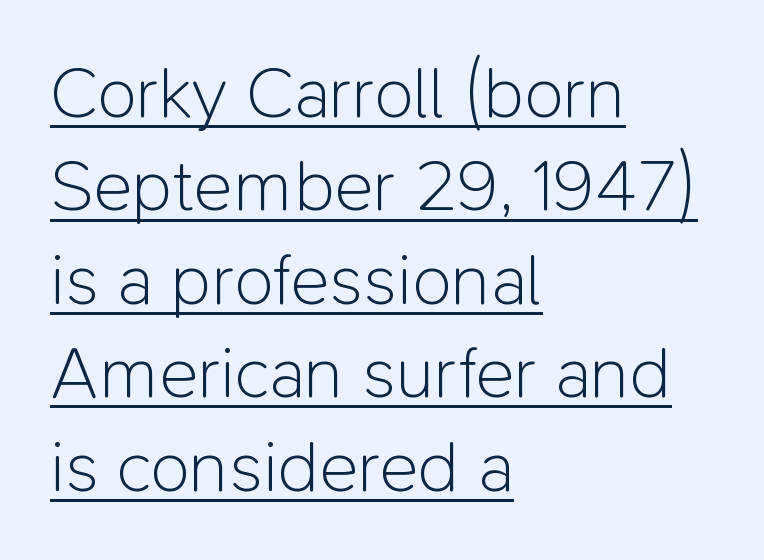
The glyphs in this specimen are sans serif. The lines in this sample share a left origin and differ only in where they stop. Is this a fixed-width face? No — the glyphs have proportional, varying widths. Notice how a bar underscores the lettering throughout.
